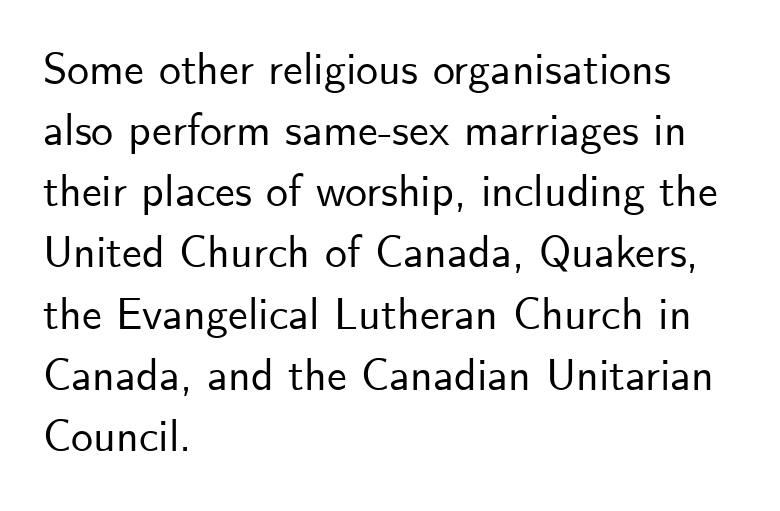
{"serif": "no", "italic": "no", "width": "normal", "stroke_contrast": "low", "x_height": "small", "monospaced": "no", "underline": "no", "align": "left", "line_spacing": "normal", "line_spacing_ratio": 1.39, "letter_spacing": "normal", "letter_spacing_em": 0.0, "glyph_px": 44}
